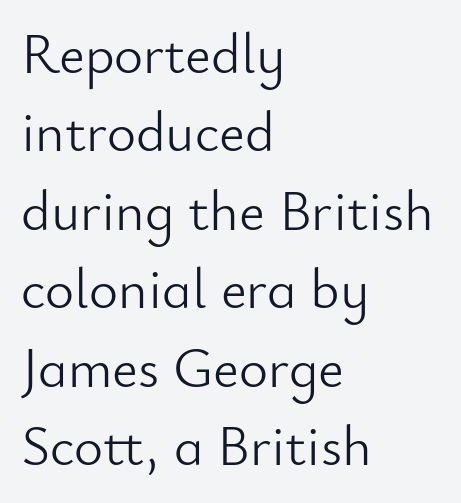
No word sits above an underline. In terms of posture, this sample is upright. Layout note: lines flush left. Nothing heavy about these letters — not bold at all. You could not count columns in this text — the font is proportionally spaced. Tracking here is standard; glyphs follow each other at the usual distance.
